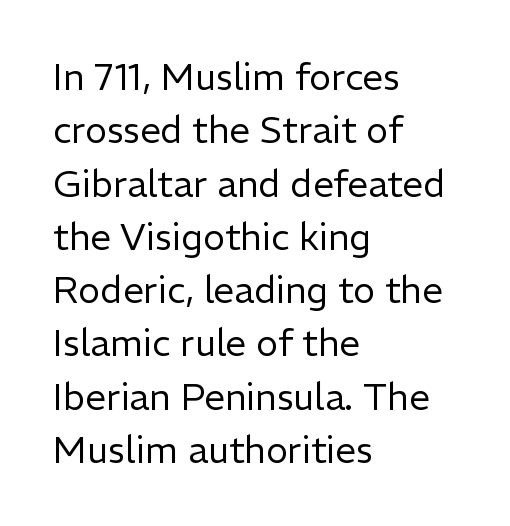
The string is rendered with underlining switched off. The typesetting does not lean heavy: it is not bold. A typesetter would label this face a sans. These lines stack with their left ends in a neat column. Reading down the column, the eye jumps a familiar distance to each next line.
